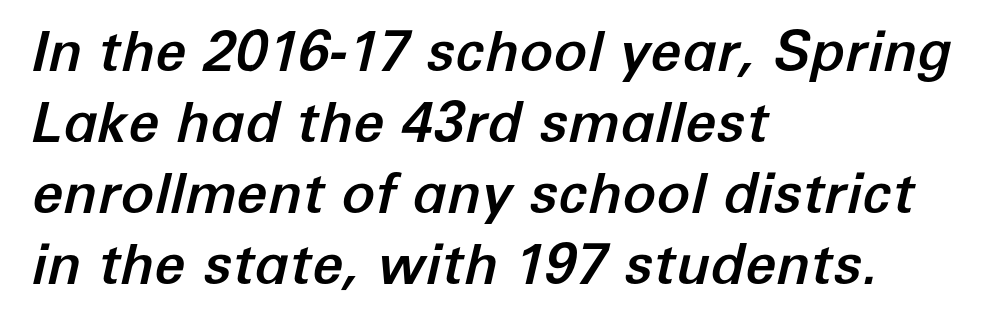
The image shows 56 px text type, italic (leaning right); set left-aligned, normal line spacing (1.27x), normal letter spacing, not underlined; low stroke contrast and a medium x-height.
